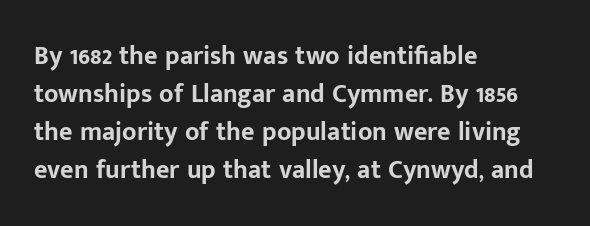
Horizontal alignment here is leftward, the default for most running prose. Nothing unusual about the tracking: characters are spaced as the font intends. Students, observe: this is what conventionally led text looks like. Does the lettering tilt? It doesn't — this is upright.
